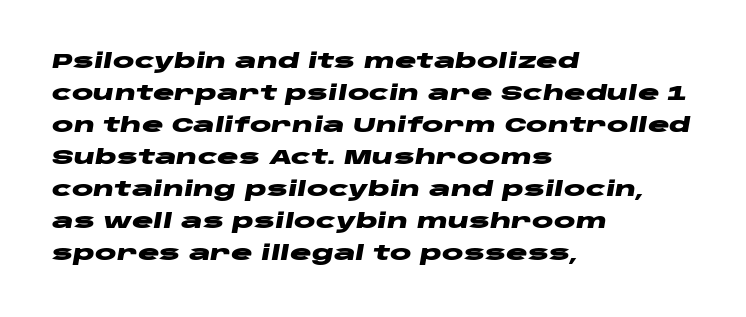
Does the copy run flush right? No — it runs flush left. The space directly below the letters is spotless. The gaps between neighbouring characters are ordinary and unremarkable. Set as a true bold cut, around the 700 mark.
